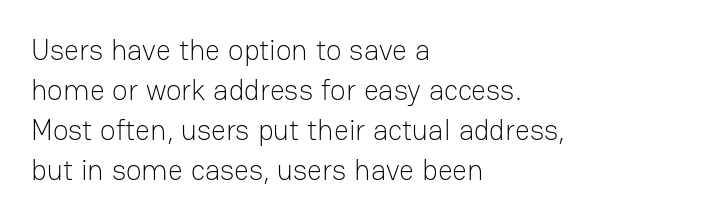
The image shows 29 px light sans-serif type, upright; set left-aligned, normal line spacing (1.38x), normal letter spacing, not underlined; low stroke contrast and a medium x-height.
